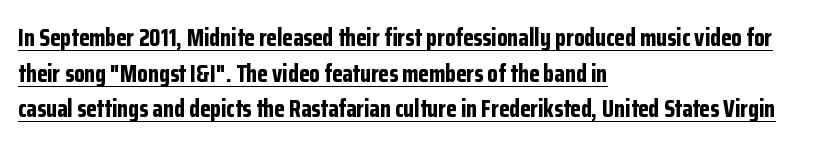
{"italic": "no", "bold": "yes", "underline": "yes", "align": "left", "line_spacing": "normal", "line_spacing_ratio": 1.48, "letter_spacing": "normal", "letter_spacing_em": 0.0, "glyph_px": 24}
